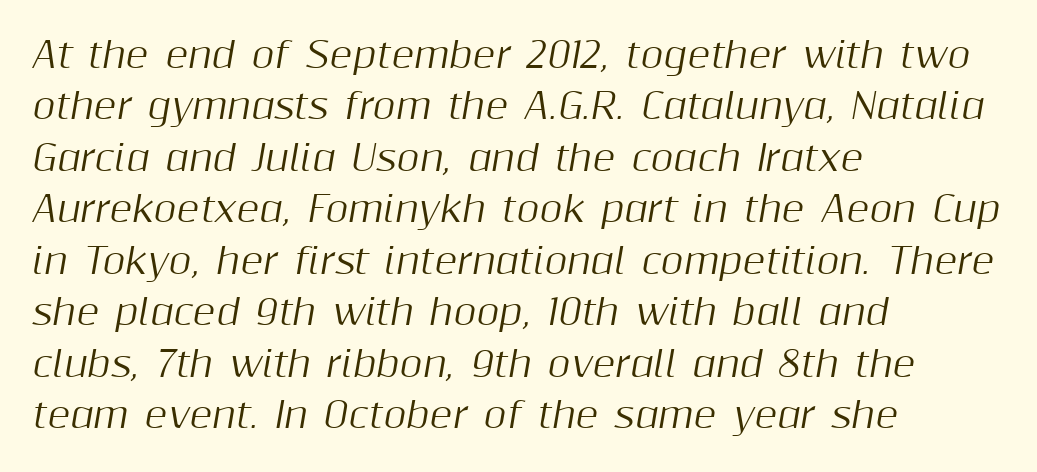
Q: Is the text italic (slanted)? A: Yes, it leans right by about 10 degrees.
Q: Is the text underlined? A: No.
Q: How is the paragraph aligned? A: Left-aligned.
Q: Is the spacing between letters normal or unusually wide? A: Normal.
Q: Is the spacing between lines tight, normal or loose? A: Normal.
Q: Width (condensed, normal, or wide)? A: Normal.
Q: Stroke contrast? A: Medium.
Q: x-height? A: Medium.
Q: Monospaced? A: No.
